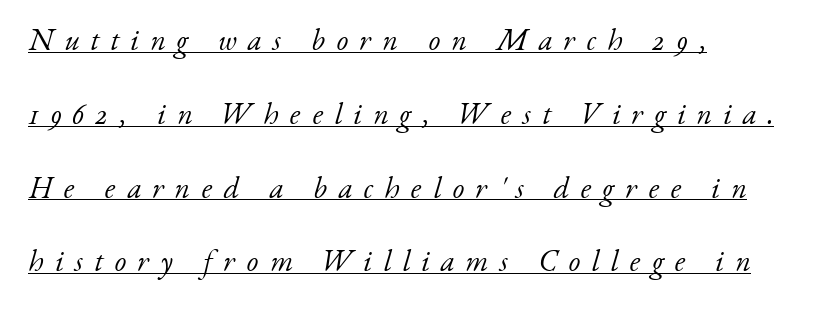
The image shows 30 px light serif type, italic (leaning right); set left-aligned, loose line spacing (2.46x), unusually wide letter spacing (+0.38 em), underlined; low stroke contrast and a small x-height.
